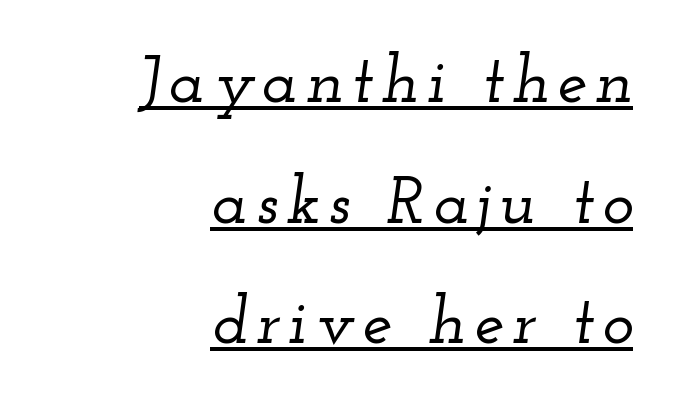
Q: Is the text italic (slanted)? A: Yes, it leans right by about 12 degrees.
Q: Is the typeface a serif or a sans-serif typeface? A: Serif.
Q: Is the text underlined? A: Yes.
Q: How is the paragraph aligned? A: Right-aligned.
Q: Width (condensed, normal, or wide)? A: Wide.
Q: Stroke contrast? A: Low.
Q: x-height? A: Small.
Q: Monospaced? A: No.
